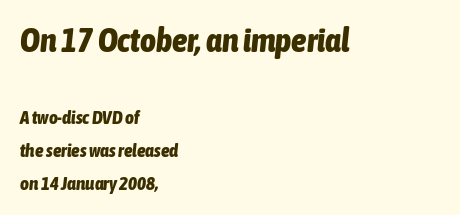
Is the type slanted? Yes — the strokes lean at a clear angle. Students, this is bold: see how much ink each stroke carries. The emphasis by scale lands on block number one, above. Compared with a centered layout, this one pins lines to the left instead. The area under the type is left untouched.
